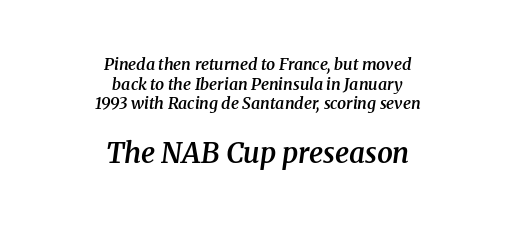
{"serif": "yes", "italic": "yes", "lean": "right", "slant_degrees": 8, "bold": "semi", "weight": "semibold", "width": "normal", "stroke_contrast": "medium", "x_height": "medium", "monospaced": "no", "underline": "no", "align": "center", "line_spacing_ratio": 1.22, "letter_spacing": "normal", "letter_spacing_em": 0.0, "larger_block": "second", "size_ratio": 1.75, "glyph_px": 28}
